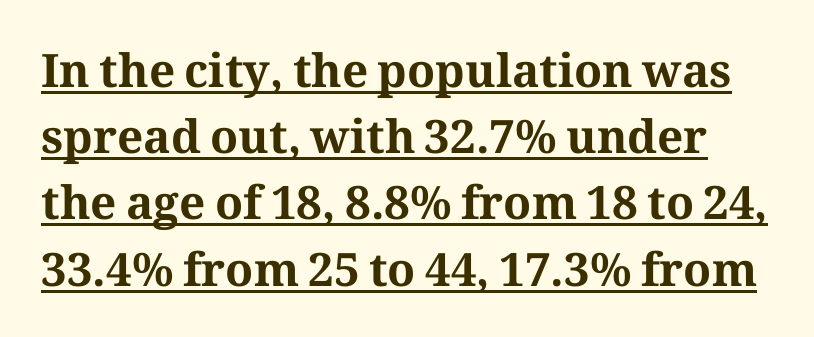
Q: Is the text bold? A: Yes.
Q: Is the text italic (slanted)? A: No, it is upright.
Q: Is the typeface a serif or a sans-serif typeface? A: Serif.
Q: Is the text underlined? A: Yes.
Q: Is the spacing between letters normal or unusually wide? A: Normal.
Q: Is the spacing between lines tight, normal or loose? A: Normal.
Q: Width (condensed, normal, or wide)? A: Normal.
Q: Stroke contrast? A: Medium.
Q: x-height? A: Medium.
Q: Monospaced? A: No.
